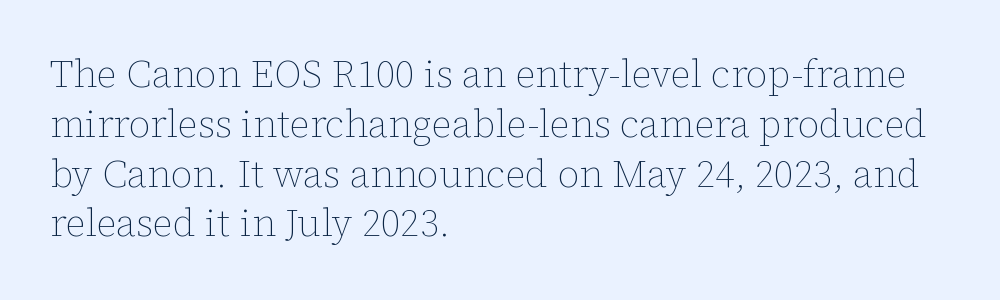
The image shows 38 px thin type, upright; set left-aligned, normal line spacing (1.31x), normal letter spacing, not underlined; low stroke contrast and a medium x-height.
